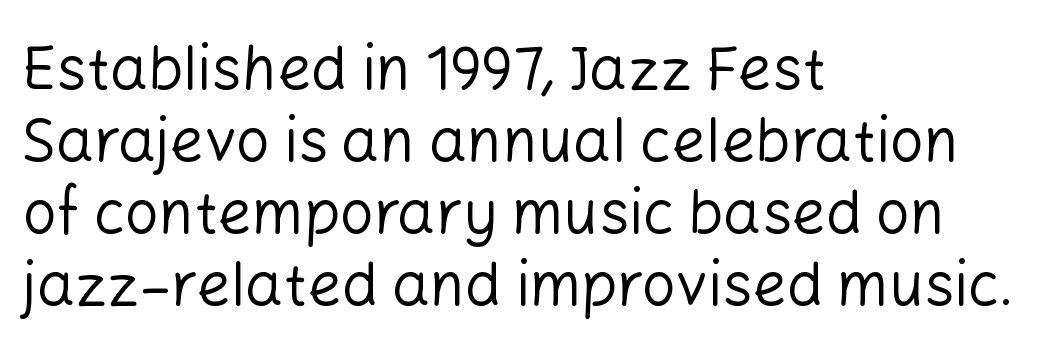
{"serif": "no", "italic": "no", "bold": "no", "weight": "regular", "width": "normal", "stroke_contrast": "low", "x_height": "medium", "monospaced": "no", "underline": "no", "align": "left", "line_spacing_ratio": 1.2, "letter_spacing": "normal", "letter_spacing_em": 0.0, "glyph_px": 60}
